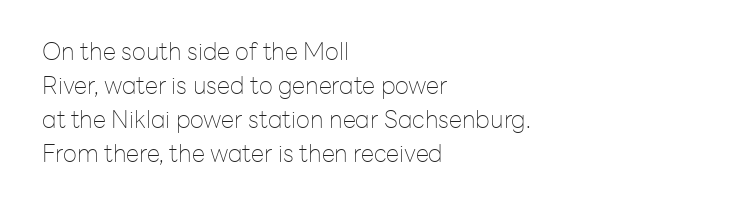
The image shows 24 px text type, upright; set left-aligned, normal line spacing (1.42x), normal letter spacing, not underlined.
